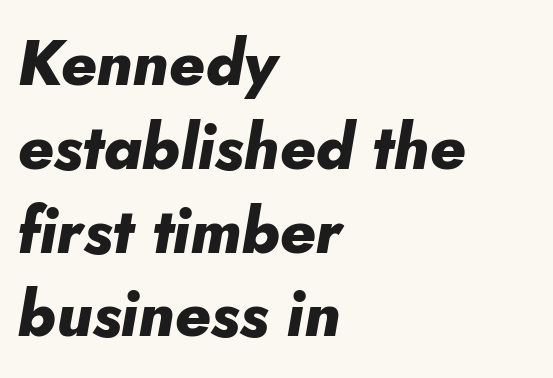
The image shows 63 px heavy type, italic (leaning right); set left-aligned, normal line spacing (1.33x), normal letter spacing, not underlined; low stroke contrast and a small x-height.
